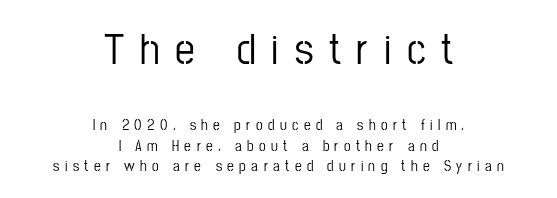
The image shows 44 px condensed sans-serif type, upright; set centered, normal line spacing (1.38x), unusually wide letter spacing (+0.36 em), not underlined; the first (top) block is 2.93x larger; low stroke contrast and a medium x-height.
